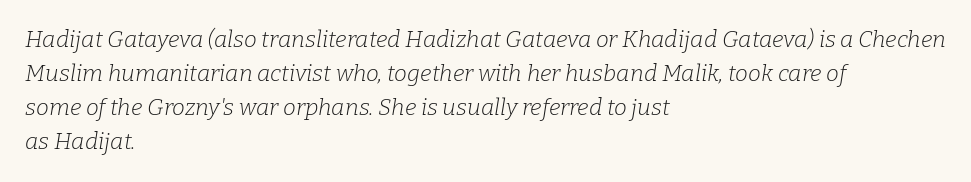
Would a proofreader flag this as italicized? Yes. The rendering keeps characters at their native spacing. Is the type heavy? It reads as light-to-regular instead. Which margin do the lines hug? The left one — the right edge is uneven. The passage shown is not underscored anywhere. One glance says typical: line gaps are just what's usual.
